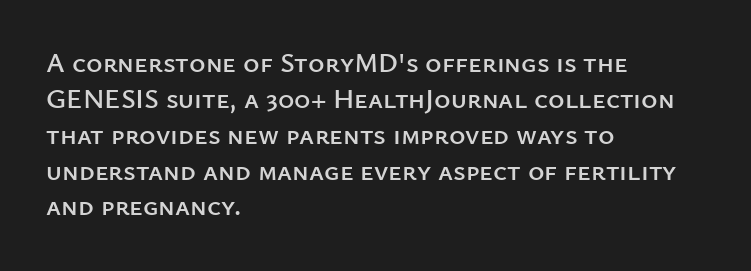
The image shows 28 px sans-serif type, upright; set left-aligned, normal line spacing (1.28x), normal letter spacing, not underlined; low stroke contrast and a medium x-height.
